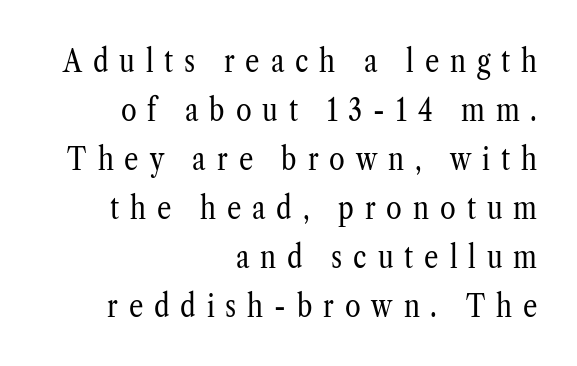
Notice how the stems are strictly vertical — no italics here. Where is the straight margin? On the right. Tracking here is generous; glyphs stand well apart from one another. Think of a printed novel: that variable character pitch is what you see here.
